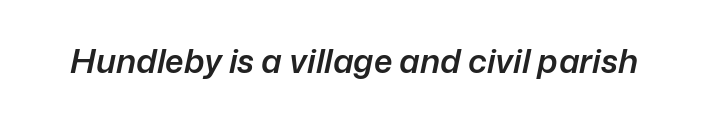
Q: Is the text bold? A: Semi-bold.
Q: Is the text italic (slanted)? A: Yes, it leans right by about 12 degrees.
Q: Is the text underlined? A: No.
Q: Is the spacing between letters normal or unusually wide? A: Normal.
Q: Width (condensed, normal, or wide)? A: Normal.
Q: Stroke contrast? A: Low.
Q: x-height? A: Medium.
Q: Monospaced? A: No.
